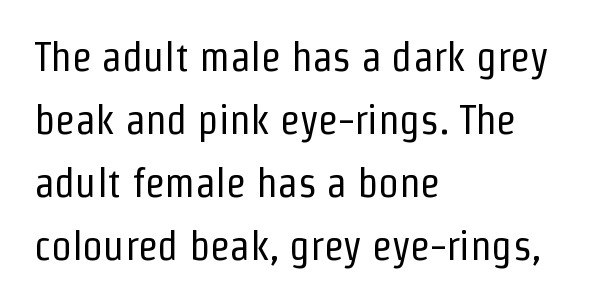
The image shows 41 px regular-weight, condensed sans-serif type, upright; set left-aligned, normal line spacing (1.54x), normal letter spacing, not underlined; low stroke contrast and a medium x-height.
